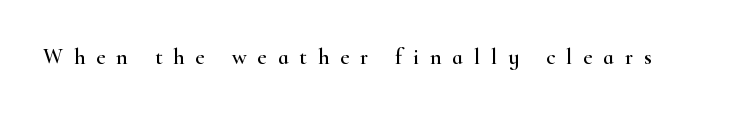
{"italic": "no", "underline": "no", "letter_spacing": "wide", "letter_spacing_em": 0.5, "glyph_px": 22}
